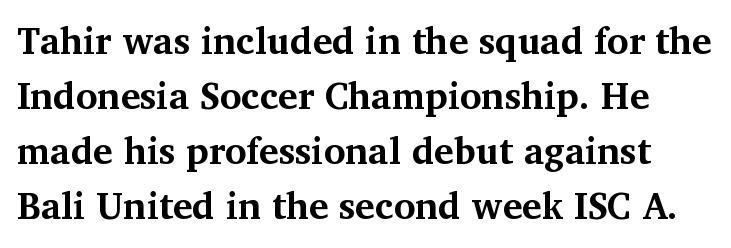
Q: Is the text bold? A: Yes.
Q: Is the text italic (slanted)? A: No, it is upright.
Q: Is the typeface a serif or a sans-serif typeface? A: Serif.
Q: Is the text underlined? A: No.
Q: Is the spacing between letters normal or unusually wide? A: Normal.
Q: Is the spacing between lines tight, normal or loose? A: Normal.
Q: Width (condensed, normal, or wide)? A: Normal.
Q: Stroke contrast? A: Medium.
Q: x-height? A: Medium.
Q: Monospaced? A: No.
